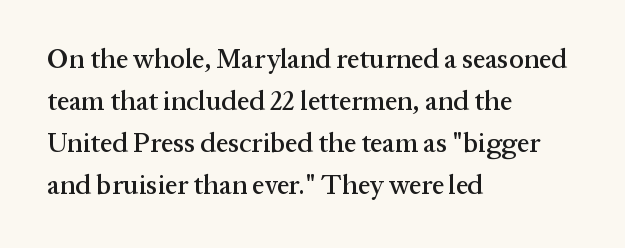
{"italic": "no", "underline": "no", "align": "left", "line_spacing": "normal", "line_spacing_ratio": 1.55, "letter_spacing": "normal", "letter_spacing_em": 0.0, "glyph_px": 27}
